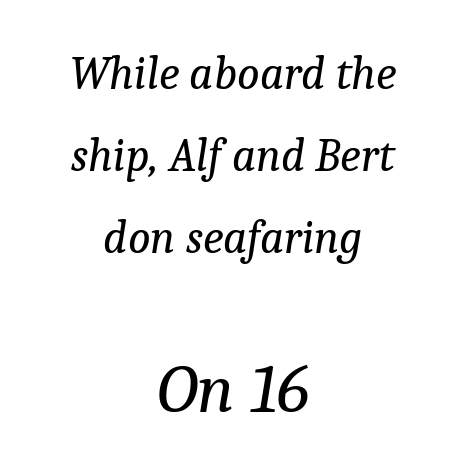
The weight tops out at a normal text grade. You get the small type first, then a jump to larger type. Unlike a clean sans, this face finishes its strokes with serifs. The setting favours the middle, as headings and verse often do. Designer's note — italics engaged. Decoration check: the copy has no underline.
